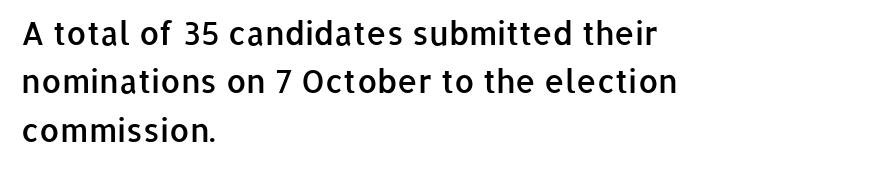
The ragged edge is on the right, which tells us the setting is flush left. Any mark beneath the type? The region is blank. Caption: standard tracking, unaltered. Ordinary non-slanted type is in use. Is this a fixed-width face? No — the glyphs have proportional, varying widths.
